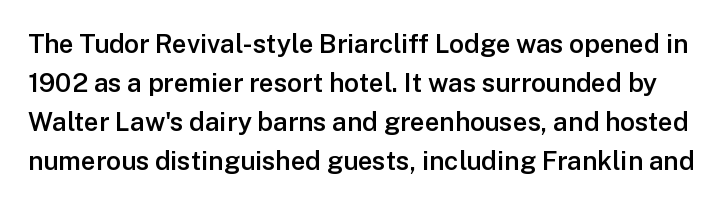
Q: Is the text bold? A: Semi-bold.
Q: Is the text italic (slanted)? A: No, it is upright.
Q: Is the text underlined? A: No.
Q: Is the spacing between letters normal or unusually wide? A: Normal.
Q: Is the spacing between lines tight, normal or loose? A: Normal.
